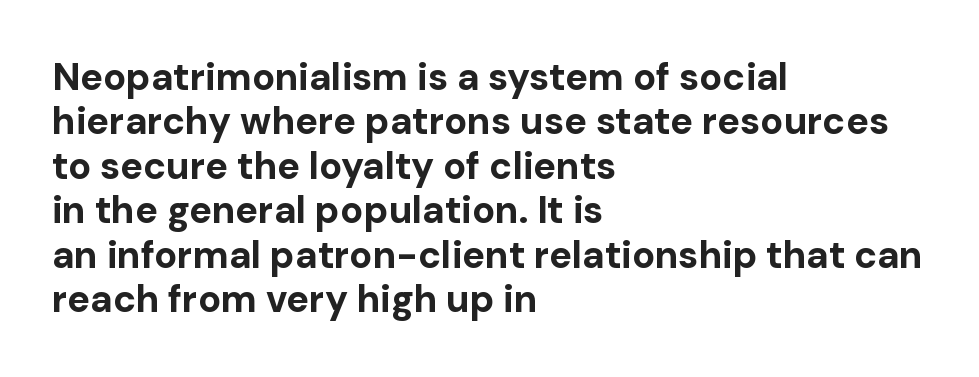
{"serif": "no", "italic": "no", "bold": "yes", "weight": "bold", "width": "normal", "stroke_contrast": "low", "x_height": "medium", "monospaced": "no", "underline": "no", "align": "left", "line_spacing_ratio": 1.17, "letter_spacing": "normal", "letter_spacing_em": 0.0, "glyph_px": 38}
